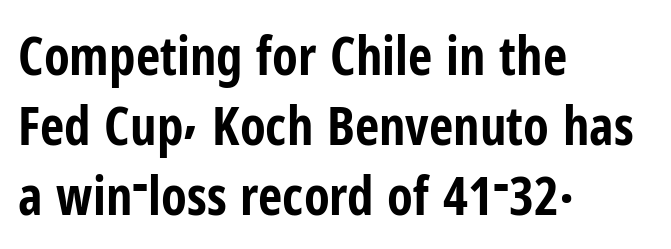
Designer's note — italics off, roman on. Whoever set this chose a conventional vertical rhythm. Here the designer chose a conventional face with non-uniform glyph widths. This rendering features lettering with no underline. Does the type have serifs? No, each stem ends abruptly.
